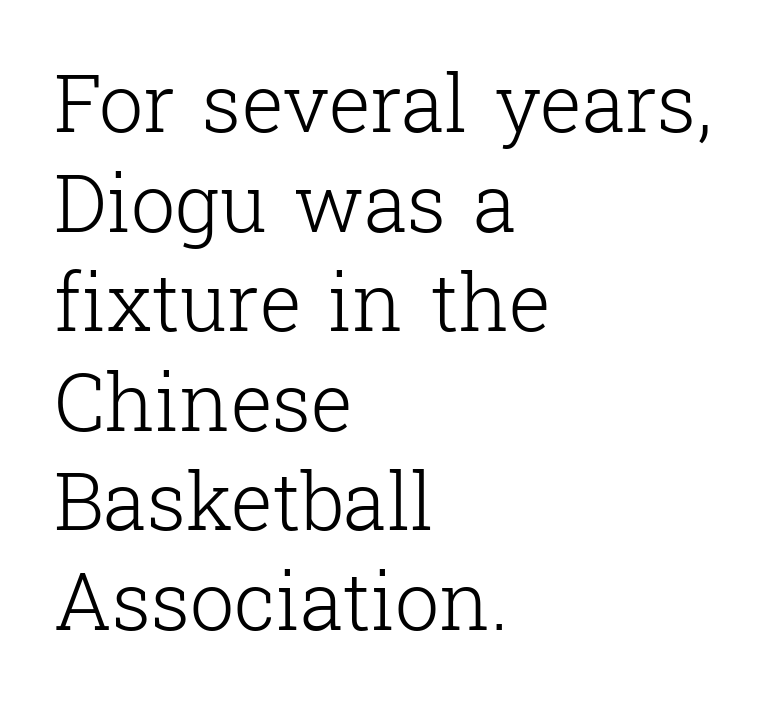
The image shows 79 px light serif type, upright; set left-aligned, normal line spacing (1.26x), normal letter spacing, not underlined; low stroke contrast and a medium x-height.
